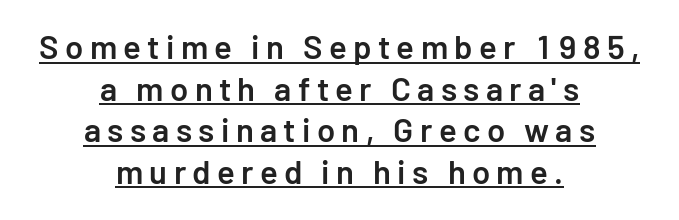
The lettering holds an erect, upright posture throughout. Here the designer chose a conventional face with non-uniform glyph widths. Strokes here are thickened, but only to semibold level. This block has exactly the height ordinary leading produces.
